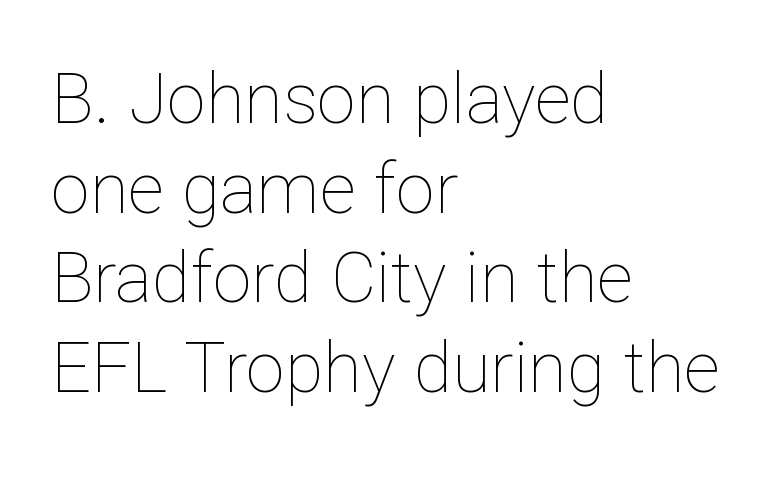
The passage shown is typed in a proportional face where columns would drift. Posture: straight, roman, zero tilt. Compared with a typical body face, this is equally light or lighter still. Beneath every word, the page is bare. If you measured baseline to baseline, you'd find a middling distance.
